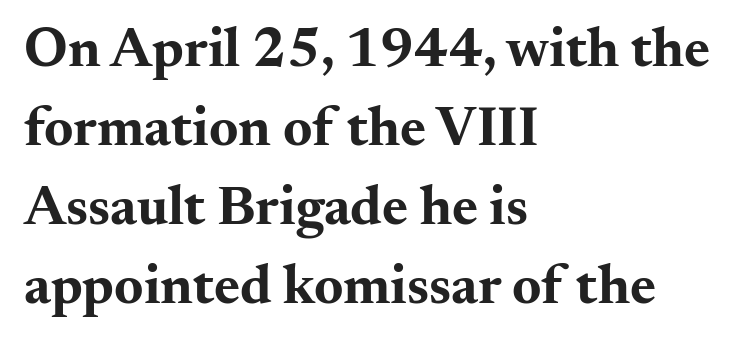
{"serif": "yes", "italic": "no", "bold": "yes", "weight": "bold", "width": "wide", "stroke_contrast": "medium", "x_height": "small", "monospaced": "no", "underline": "no", "align": "left", "line_spacing": "normal", "line_spacing_ratio": 1.41, "letter_spacing": "normal", "letter_spacing_em": 0.0, "glyph_px": 56}
